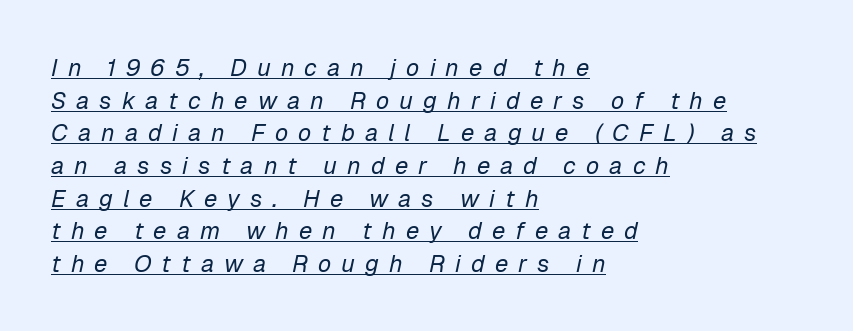
Q: Is the text bold? A: No.
Q: Is the text italic (slanted)? A: Yes, it leans right by about 12 degrees.
Q: Is the text underlined? A: Yes.
Q: How is the paragraph aligned? A: Left-aligned.
Q: Is the spacing between letters normal or unusually wide? A: Unusually wide.
Q: Is the spacing between lines tight, normal or loose? A: Normal.
